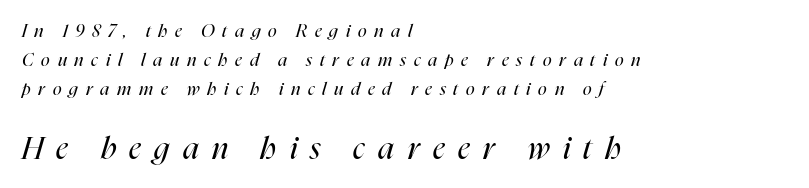
{"italic": "yes", "lean": "right", "slant_degrees": 16, "bold": "no", "weight": "regular", "width": "condensed", "stroke_contrast": "high", "x_height": "medium", "monospaced": "no", "underline": "no", "align": "left", "line_spacing": "normal", "line_spacing_ratio": 1.61, "letter_spacing": "wide", "letter_spacing_em": 0.43, "larger_block": "second", "size_ratio": 1.72, "glyph_px": 31}
